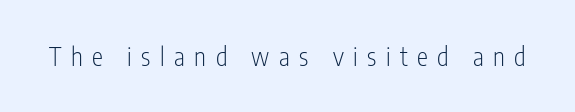
The image shows 25 px text type, upright; set unusually wide letter spacing (+0.38 em), not underlined.
